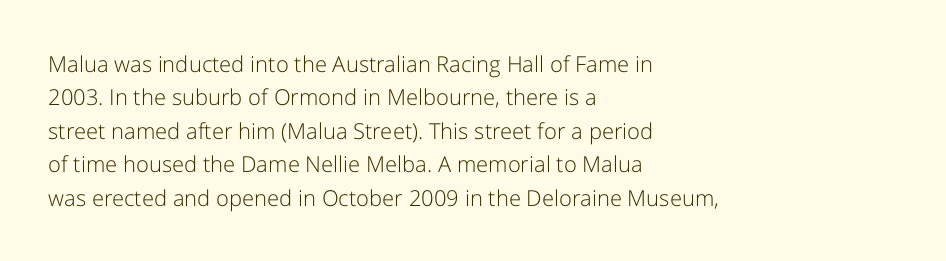
Summary of vertical rhythm: regular, with standard interline spacing. No extra ink here — the face is not bold. Quick note: not italic, upright. Horizontal alignment here is leftward, the default for most running prose.
